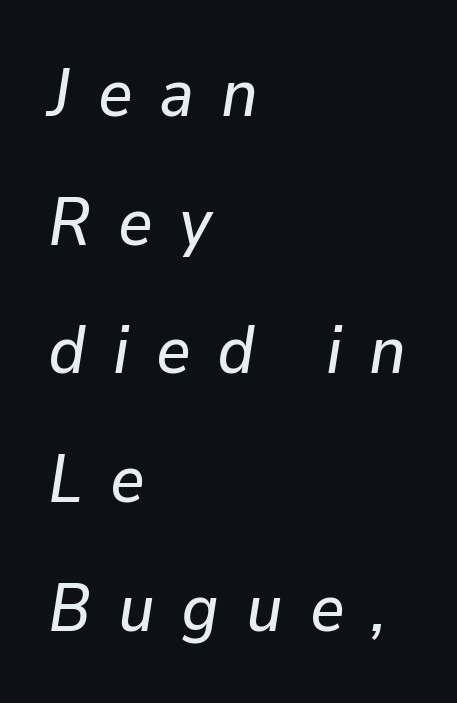
Q: Is the text italic (slanted)? A: Yes, it leans right by about 9 degrees.
Q: Is the text underlined? A: No.
Q: How is the paragraph aligned? A: Left-aligned.
Q: Is the spacing between letters normal or unusually wide? A: Unusually wide.
Q: Is the spacing between lines tight, normal or loose? A: Loose.
Q: Width (condensed, normal, or wide)? A: Normal.
Q: Stroke contrast? A: Low.
Q: x-height? A: Medium.
Q: Monospaced? A: No.
